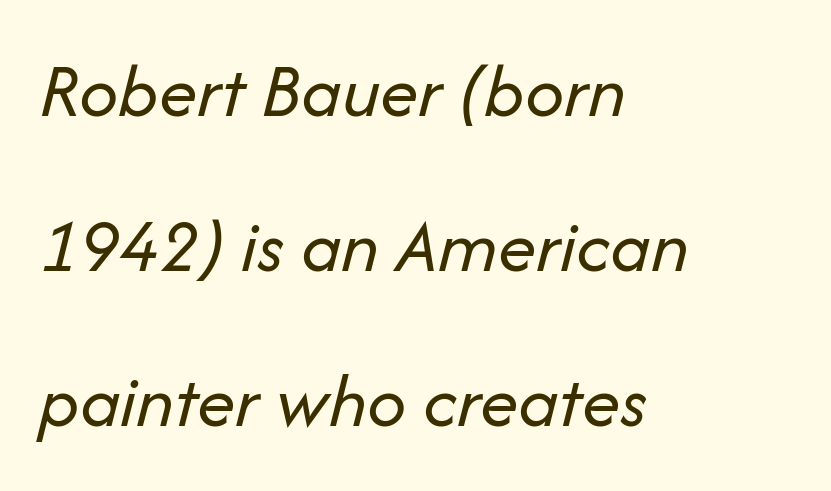
The image shows 77 px regular-weight type, italic (leaning right); set left-aligned, loose line spacing (2.01x), normal letter spacing, not underlined; low stroke contrast and a medium x-height.
